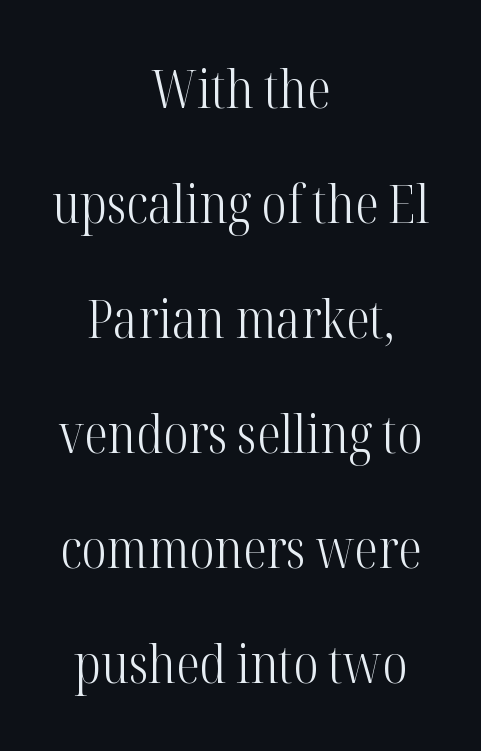
The image shows 53 px light, condensed serif type, upright; set centered, loose line spacing (2.17x), normal letter spacing, not underlined; high stroke contrast and a medium x-height.
